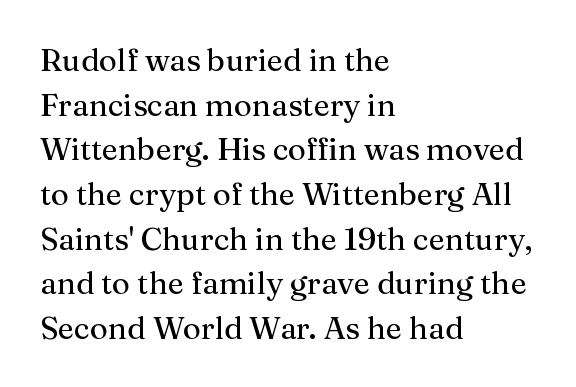
{"serif": "yes", "italic": "no", "width": "normal", "stroke_contrast": "medium", "x_height": "medium", "monospaced": "no", "underline": "no", "align": "left", "line_spacing": "normal", "line_spacing_ratio": 1.44, "letter_spacing": "normal", "letter_spacing_em": 0.0, "glyph_px": 31}
